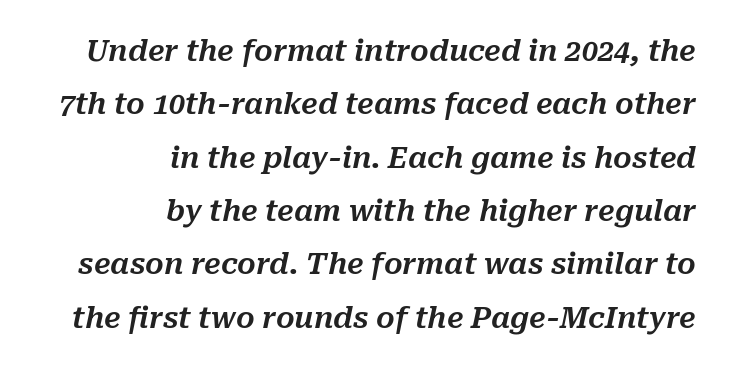
A typesetter would call this proportional, since set widths differ per character. Glance below the letters and you will spot only blank space. Is the letter spacing exaggerated? No — it looks like the ordinary default. The rendering anchors every line to the right-hand side.
